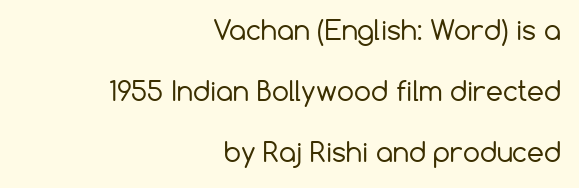
The image shows 27 px text type, upright; set right-aligned, loose line spacing (2.26x), normal letter spacing, not underlined.
